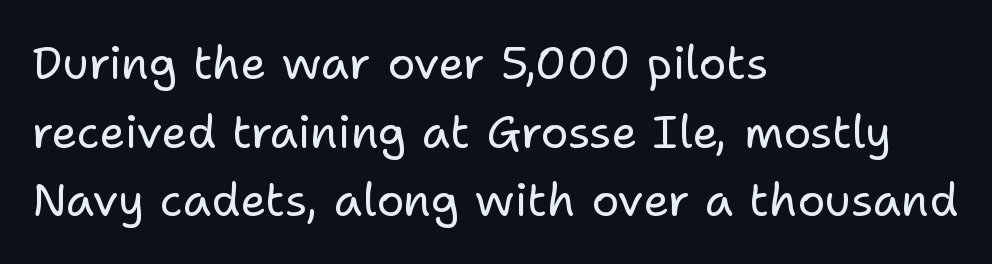
The image shows 46 px regular-weight sans-serif type, upright; set left-aligned, normal line spacing (1.49x), normal letter spacing, not underlined; low stroke contrast and a medium x-height.
